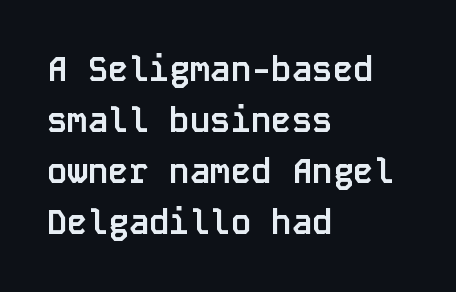
Letterform terminals end flat and unadorned throughout the passage. How would I describe the line gaps? Plain and ordinary. Rendered with straight, roman letterforms. The paragraph has a hard left edge and a soft right edge. Honestly, there is no underline to notice here at all.
